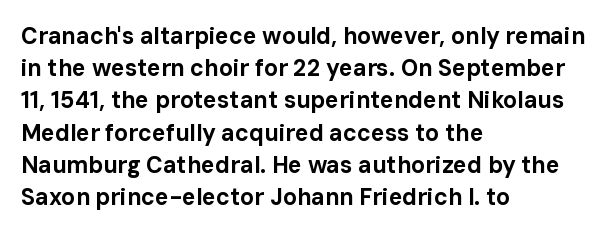
The image shows 23 px bold type, upright; set left-aligned, normal line spacing (1.4x), normal letter spacing, not underlined.
